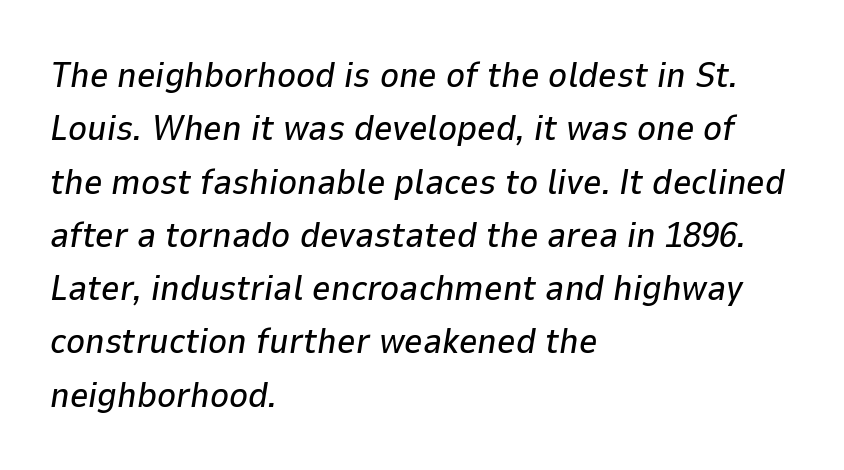
{"italic": "yes", "lean": "right", "slant_degrees": 9, "width": "normal", "stroke_contrast": "low", "x_height": "medium", "monospaced": "no", "underline": "no", "align": "left", "line_spacing": "normal", "line_spacing_ratio": 1.48, "letter_spacing": "normal", "letter_spacing_em": 0.0, "glyph_px": 36}
